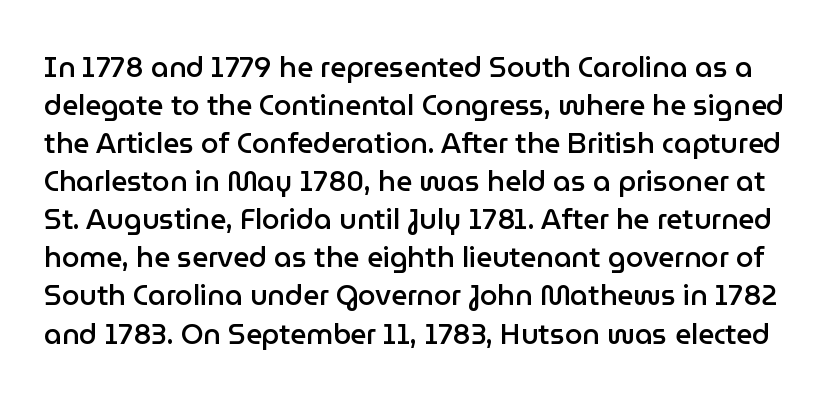
Q: Is the text bold? A: Semi-bold.
Q: Is the text italic (slanted)? A: No, it is upright.
Q: Is the typeface a serif or a sans-serif typeface? A: Sans-serif.
Q: Is the text underlined? A: No.
Q: Is the spacing between letters normal or unusually wide? A: Normal.
Q: Is the spacing between lines tight, normal or loose? A: Normal.
Q: Width (condensed, normal, or wide)? A: Normal.
Q: Stroke contrast? A: Low.
Q: x-height? A: Medium.
Q: Monospaced? A: No.
